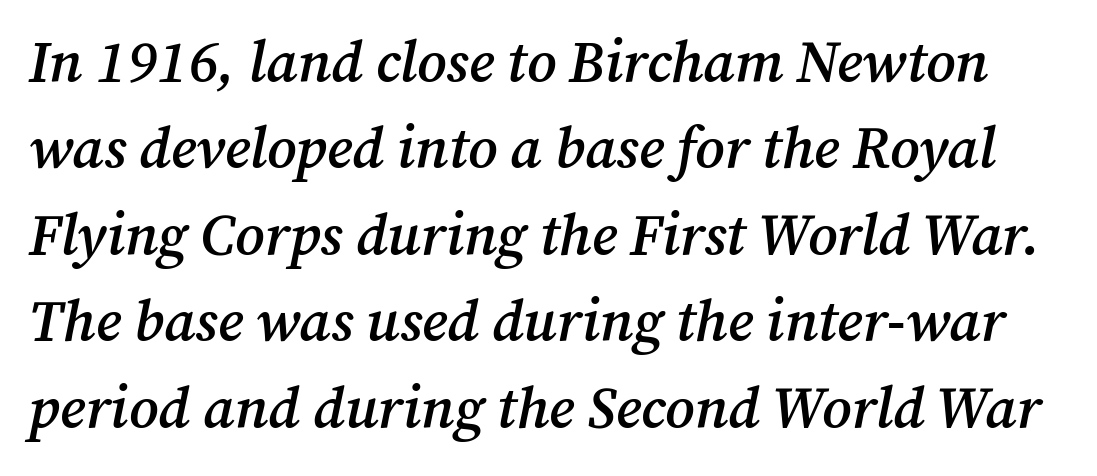
Q: Is the text bold? A: Semi-bold.
Q: Is the text italic (slanted)? A: Yes, it leans right by about 12 degrees.
Q: Is the typeface a serif or a sans-serif typeface? A: Serif.
Q: Is the text underlined? A: No.
Q: Is the spacing between letters normal or unusually wide? A: Normal.
Q: Is the spacing between lines tight, normal or loose? A: Normal.
Q: Width (condensed, normal, or wide)? A: Normal.
Q: Stroke contrast? A: Medium.
Q: x-height? A: Medium.
Q: Monospaced? A: No.
